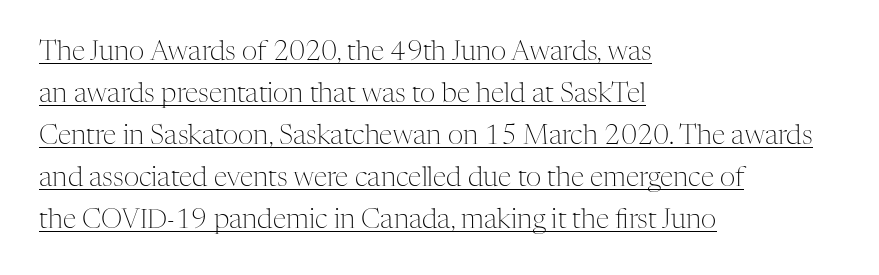
The image shows 27 px text type, upright; set left-aligned, normal line spacing (1.56x), normal letter spacing, underlined.
